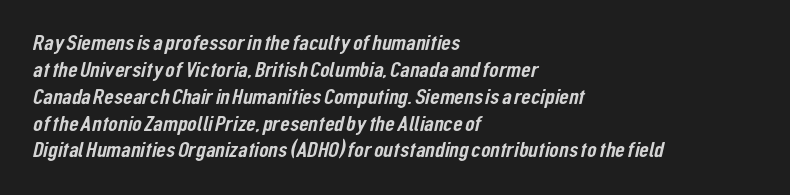
Q: Is the text underlined? A: No.
Q: How is the paragraph aligned? A: Left-aligned.
Q: Is the spacing between letters normal or unusually wide? A: Normal.
